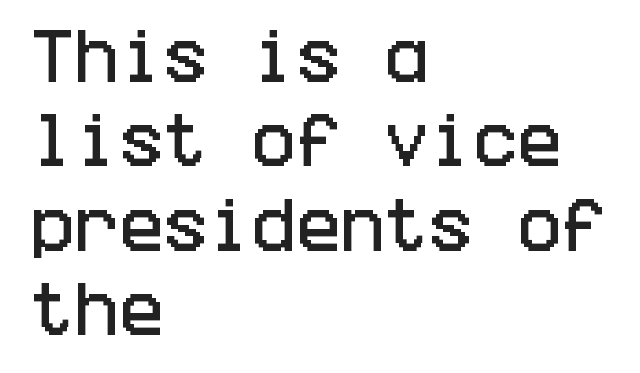
The image shows 59 px condensed sans-serif type, upright; set left-aligned, normal line spacing (1.43x), normal letter spacing, not underlined; low stroke contrast and a large x-height.
